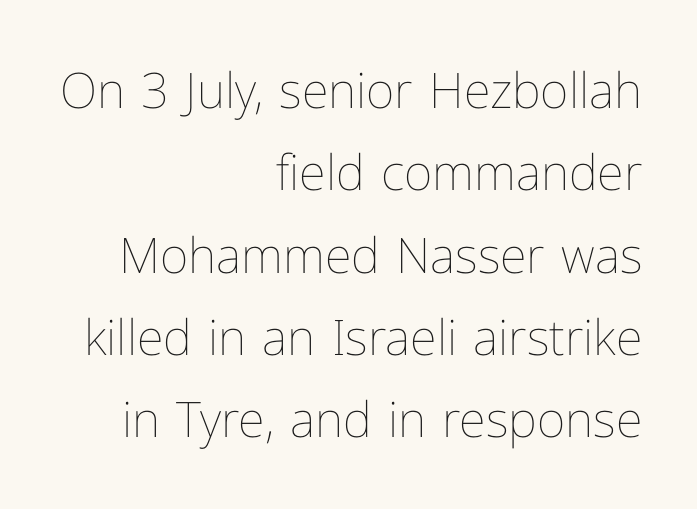
Unbolded letterforms with no extra heft. A typesetter would mark this as roman, not italic. The letters advance in unequal steps, a hallmark of proportional type. The letters sit at their default tracking, neither squeezed nor spread. Is there much room between lines? A standard amount, neither cramped nor airy.
